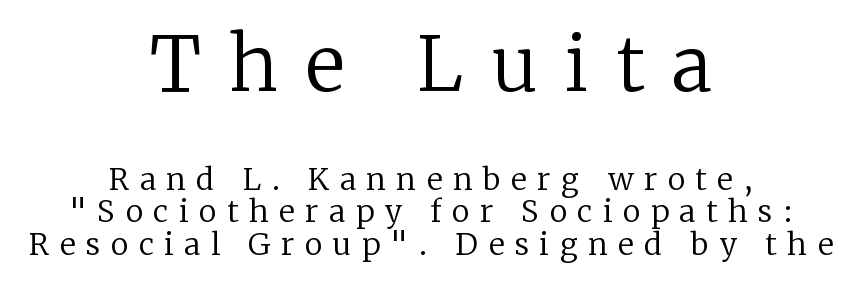
Words appear elongated and porous because spacing is wide. Unlike italic type, these characters show no tilt at all. The glyphs in this specimen are seriffed. This reads as an unemphasized weight, regular at the heaviest. Varying glyph widths throughout — classic text-font behaviour. The passage shown stacks its lines with hardly any gap.
